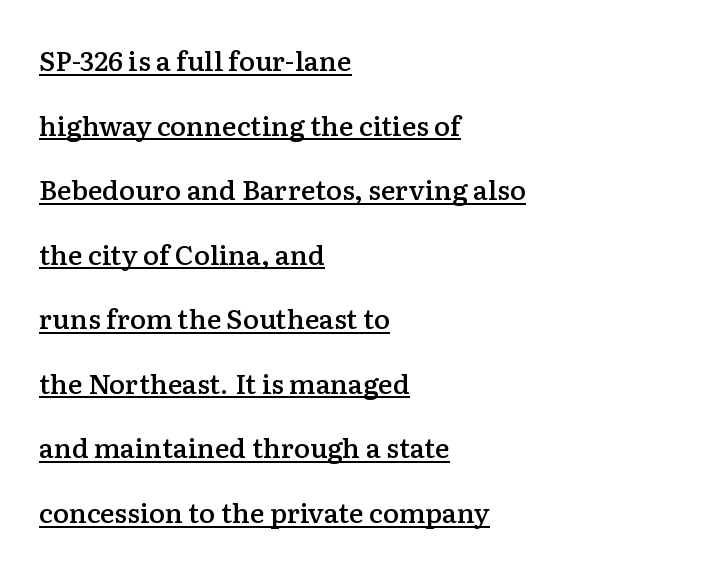
Inter-character spacing is left at the font's built-in metrics. Emphasis by weight is partial: semibold. Compared with typical paragraphs, the rows here are farther apart. Notice how the stems are strictly vertical — no italics here. Is there an underline? Yes — a line sits under the letters. The paragraph has a hard left edge and a soft right edge.
